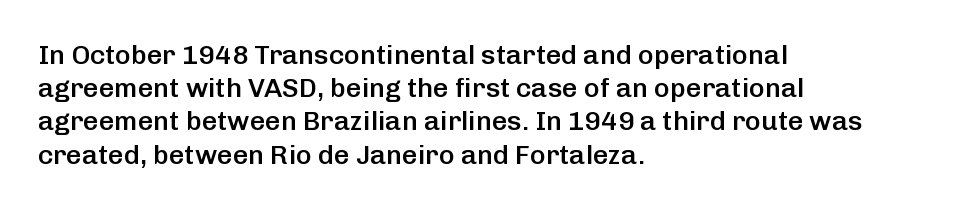
Short and long lines alike share a common starting point at left. The axis of the letterforms is exactly vertical. Plain, unruled lines of type. Caption: semibold face, moderately heavy strokes. How are the letters spaced? Ordinarily, with no added tracking.
